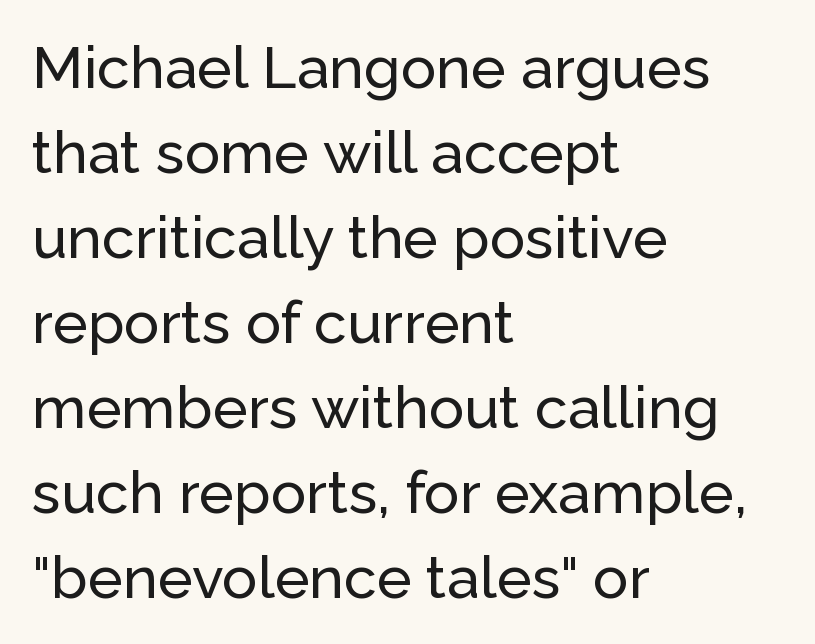
This is the regular roman posture of the typeface. To sum up the face: it is a sans, with no serifs. Here the designer chose a conventional face with non-uniform glyph widths. Compared with a centered layout, this one pins lines to the left instead. Horizontal bands of white between lines are of average thickness.
